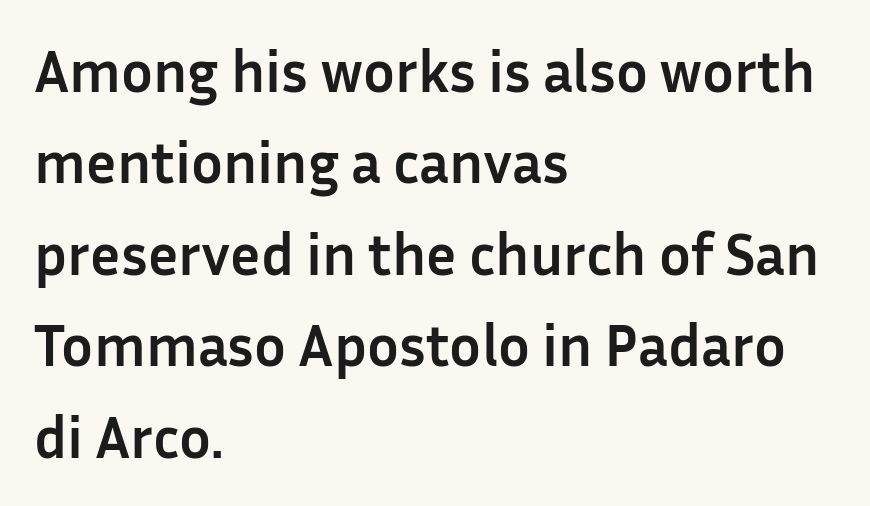
The baseline area is clear. These lines are set flush left with a ragged right edge. Character widths vary here, with narrow letters taking less room than wide ones. Glyph-to-glyph distance matches everyday printed text. Compared with typical paragraphs, the rows here are spaced about the same. The axis of the letterforms is exactly vertical.
